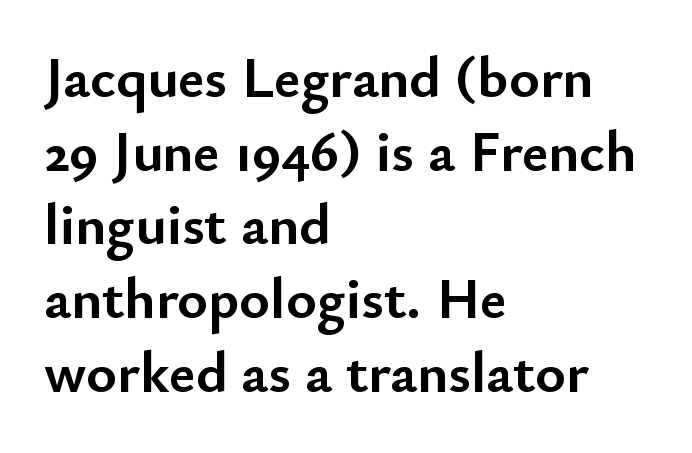
The image shows 58 px semibold sans-serif type, upright; set left-aligned, normal line spacing (1.27x), normal letter spacing, not underlined; low stroke contrast and a small x-height.
